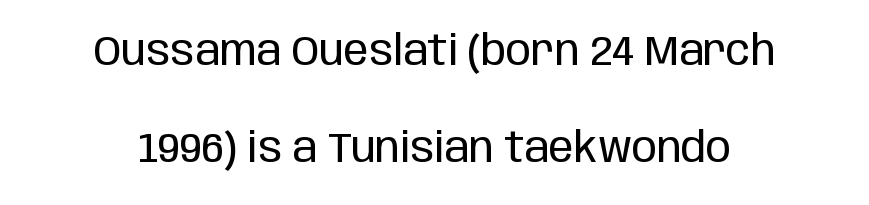
Q: Is the text bold? A: No.
Q: Is the text italic (slanted)? A: No, it is upright.
Q: Is the typeface a serif or a sans-serif typeface? A: Sans-serif.
Q: Is the text underlined? A: No.
Q: How is the paragraph aligned? A: Centered.
Q: Is the spacing between letters normal or unusually wide? A: Normal.
Q: Is the spacing between lines tight, normal or loose? A: Loose.
Q: Width (condensed, normal, or wide)? A: Condensed.
Q: Stroke contrast? A: Low.
Q: x-height? A: Large.
Q: Monospaced? A: No.
